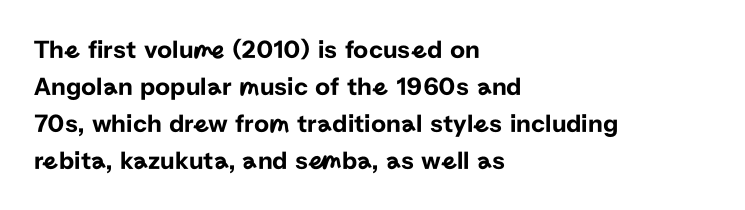
The image shows 26 px text type, upright; set left-aligned, normal line spacing (1.42x), normal letter spacing, not underlined.
